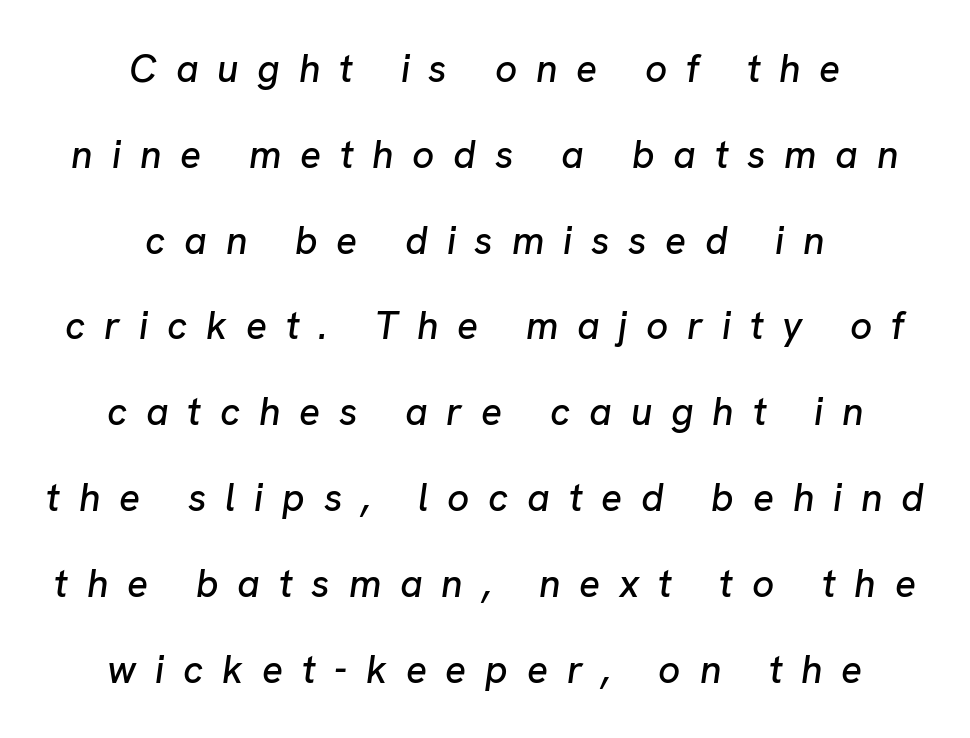
Q: Is the text italic (slanted)? A: Yes, it leans right by about 8 degrees.
Q: Is the text underlined? A: No.
Q: How is the paragraph aligned? A: Centered.
Q: Is the spacing between letters normal or unusually wide? A: Unusually wide.
Q: Is the spacing between lines tight, normal or loose? A: Loose.
Q: Width (condensed, normal, or wide)? A: Normal.
Q: Stroke contrast? A: Low.
Q: x-height? A: Medium.
Q: Monospaced? A: No.
